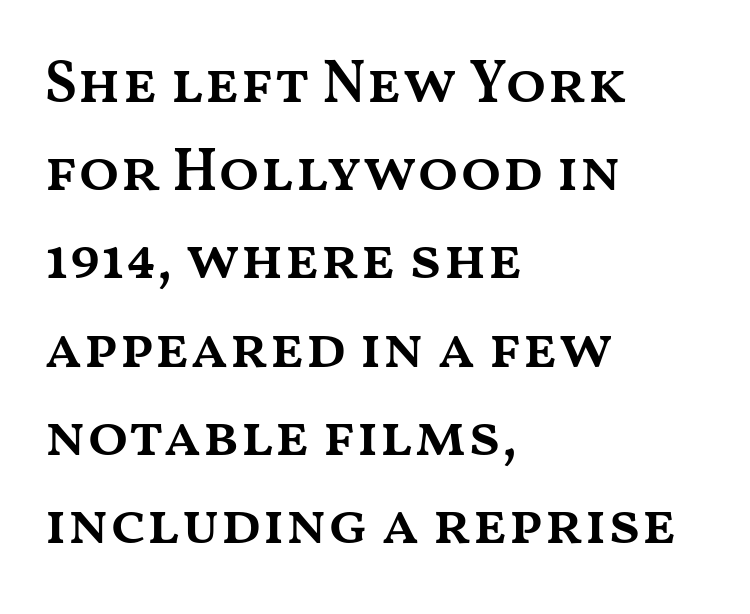
The image shows 60 px semibold, wide type, upright; set left-aligned, normal line spacing (1.47x), normal letter spacing, not underlined; medium stroke contrast and a medium x-height.
